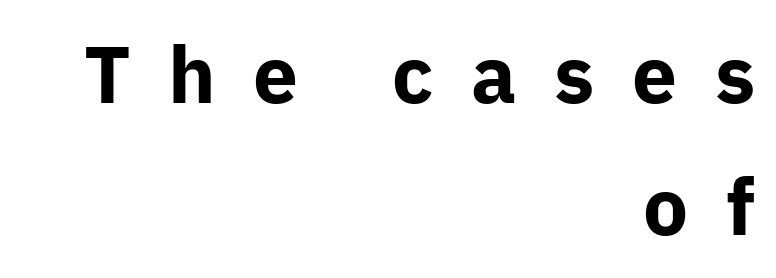
Do the letters lean? They stand straight. Tracking here is generous; glyphs stand well apart from one another. Looks like regular typesetting: each glyph gets only the width it needs. You'd pick this weight for a headline — it's a proper bold. No word sits above an underline. You can tell from the bare stems that sans-serif type was used.
